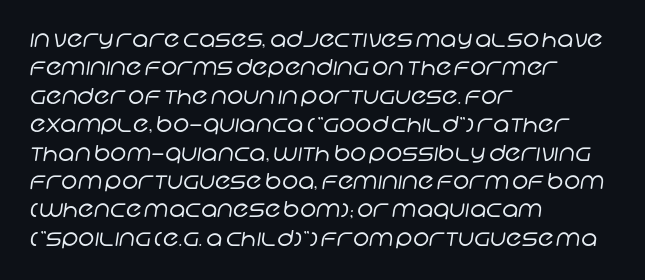
{"bold": "no", "underline": "no", "align": "left", "line_spacing": "normal", "line_spacing_ratio": 1.29, "letter_spacing": "normal", "letter_spacing_em": 0.0, "glyph_px": 22}
